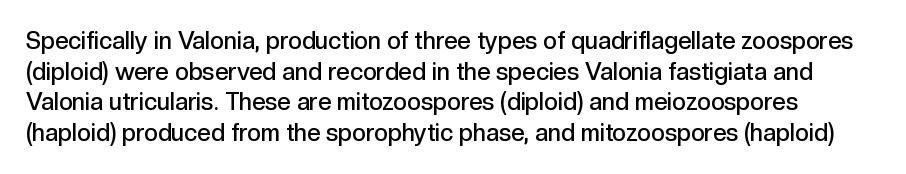
{"italic": "no", "bold": "semi", "underline": "no", "line_spacing": "normal", "line_spacing_ratio": 1.28, "letter_spacing": "normal", "letter_spacing_em": 0.0, "glyph_px": 24}
